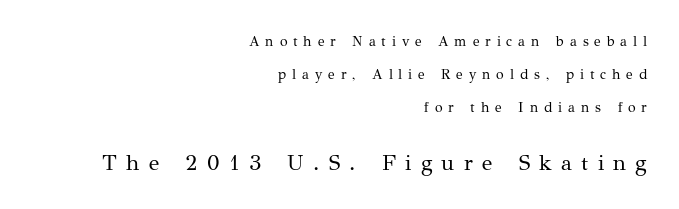
{"italic": "no", "bold": "no", "underline": "no", "align": "right", "line_spacing": "loose", "line_spacing_ratio": 2.36, "letter_spacing": "wide", "letter_spacing_em": 0.42, "larger_block": "second", "size_ratio": 1.57, "glyph_px": 22}
